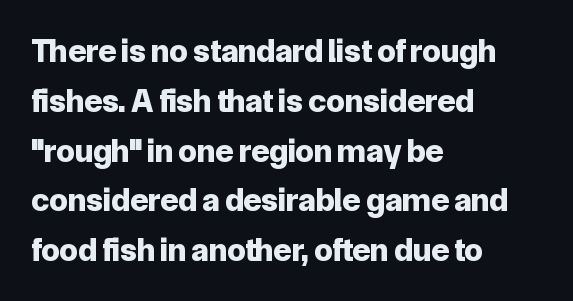
{"serif": "no", "italic": "no", "bold": "yes", "weight": "bold", "width": "normal", "stroke_contrast": "low", "x_height": "medium", "monospaced": "no", "underline": "no", "align": "left", "line_spacing": "normal", "line_spacing_ratio": 1.51, "letter_spacing": "normal", "letter_spacing_em": 0.0, "glyph_px": 33}
